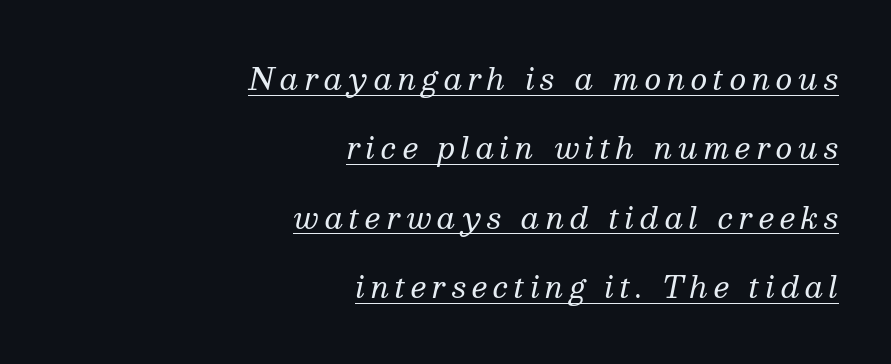
Line ends are locked; line starts wander. The face used here has a pronounced slope to its letters. You can see a thin bar hugging the bottom of the glyphs. No extra ink here — the face is not bold.
